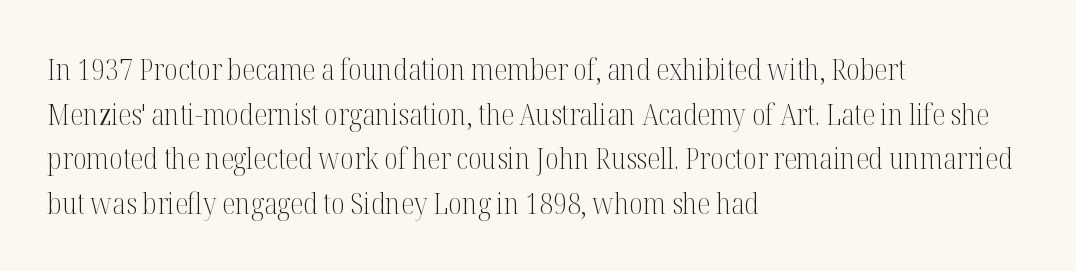
The image shows 30 px light, condensed serif type, upright; set left-aligned, normal line spacing (1.49x), normal letter spacing, not underlined; medium stroke contrast and a medium x-height.
